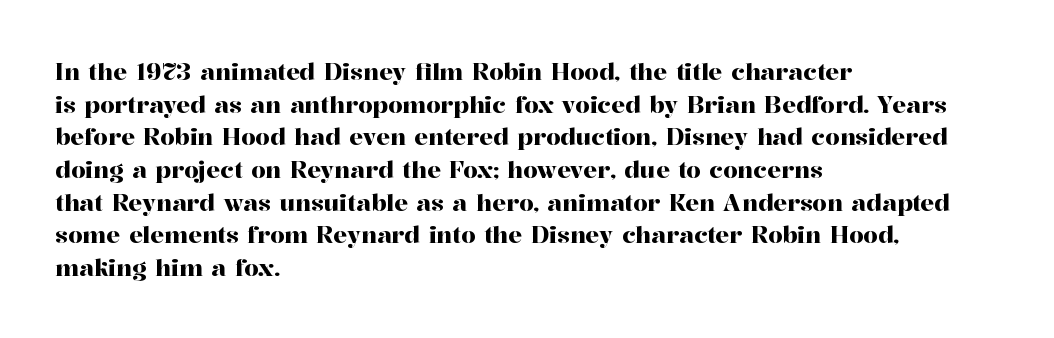
All the whitespace from short lines collects on the right. Standard letterfit; no display-style spreading of the glyphs. The area under the type is left untouched. Characters remain perfectly vertical along every line. If you measured baseline to baseline, you'd find a middling distance.
